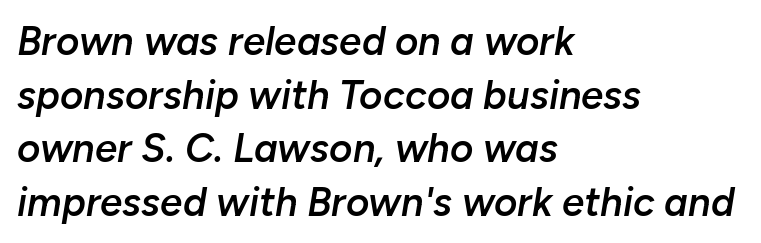
The image shows 40 px semibold type, italic (leaning right); set left-aligned, normal line spacing (1.34x), normal letter spacing, not underlined; low stroke contrast and a medium x-height.
